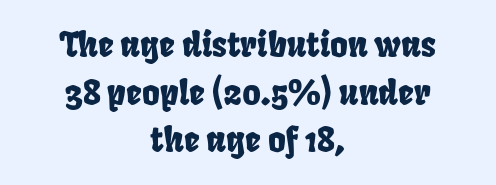
{"serif": "no", "width": "condensed", "stroke_contrast": "low", "x_height": "large", "monospaced": "no", "underline": "no", "align": "center", "line_spacing": "normal", "line_spacing_ratio": 1.4, "letter_spacing": "normal", "letter_spacing_em": 0.0, "glyph_px": 34}
